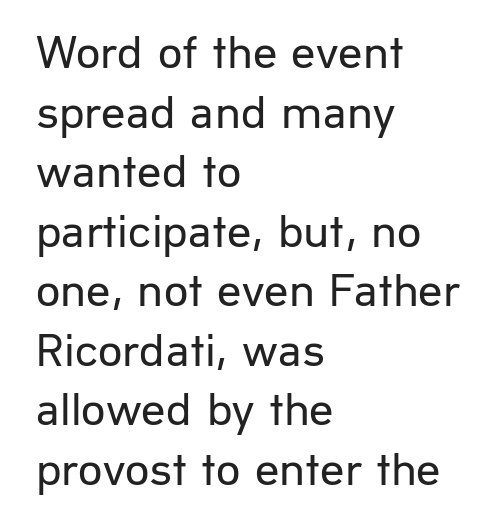
The image shows 48 px regular-weight sans-serif type, upright; set left-aligned, line spacing 1.24x, normal letter spacing, not underlined; low stroke contrast and a medium x-height.
